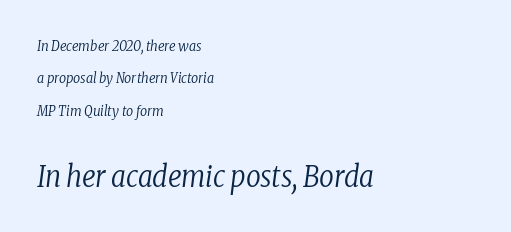
The image shows 29 px regular-weight, condensed serif type, italic (leaning right); set left-aligned, loose line spacing (2.32x), normal letter spacing, not underlined; the second (bottom) block is 2.07x larger; low stroke contrast and a medium x-height.
